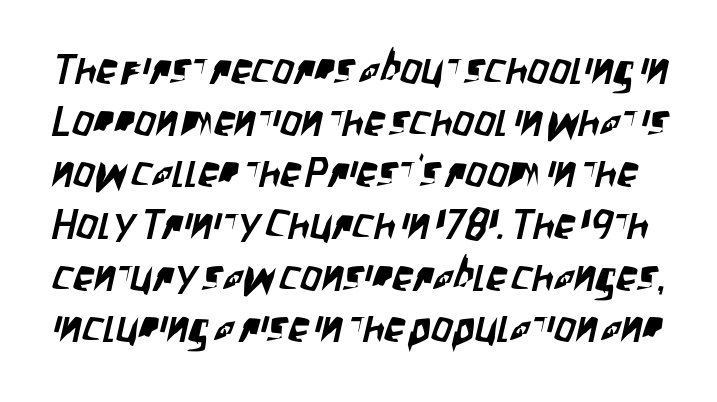
{"serif": "no", "width": "condensed", "stroke_contrast": "low", "x_height": "large", "monospaced": "no", "underline": "no", "line_spacing_ratio": 1.23, "letter_spacing": "normal", "letter_spacing_em": 0.0, "glyph_px": 42}
